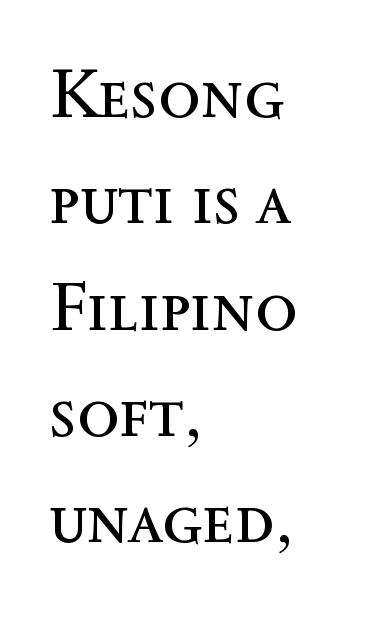
Q: Is the text bold? A: No.
Q: Is the text italic (slanted)? A: No, it is upright.
Q: Is the text underlined? A: No.
Q: How is the paragraph aligned? A: Left-aligned.
Q: Is the spacing between letters normal or unusually wide? A: Normal.
Q: Is the spacing between lines tight, normal or loose? A: Normal.
Q: Width (condensed, normal, or wide)? A: Normal.
Q: x-height? A: Medium.
Q: Monospaced? A: No.
